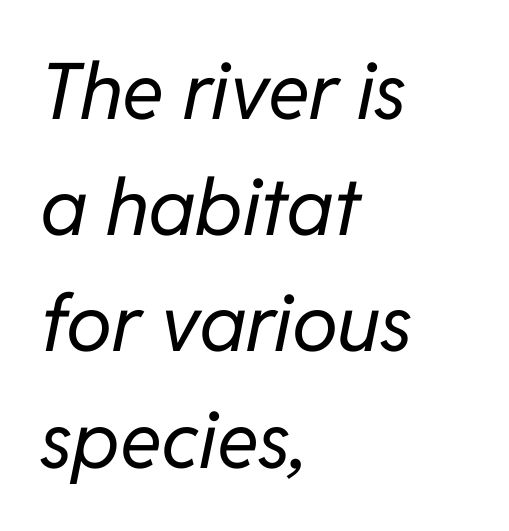
Weight: not bold — regular or lighter. The rendering keeps characters at their native spacing. Varying glyph widths throughout — classic text-font behaviour. Whoever set this chose a conventional vertical rhythm.
